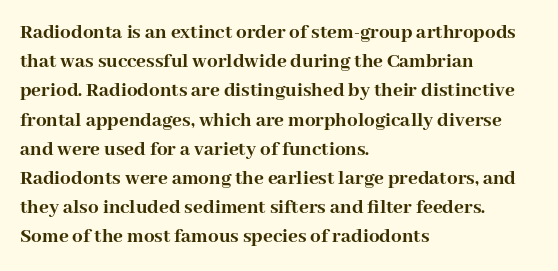
{"italic": "no", "bold": "yes", "underline": "no", "align": "left", "line_spacing": "normal", "line_spacing_ratio": 1.39, "letter_spacing": "normal", "letter_spacing_em": 0.0, "glyph_px": 21}
